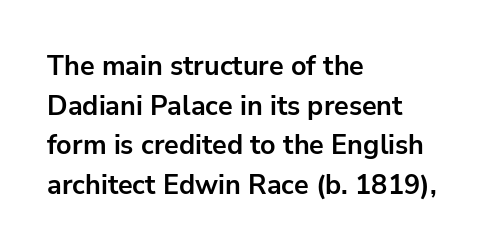
The glyphs are unaccompanied by any horizontal stroke below them. The characters look thick and weighty, a clear bold. Horizontally, the lines are justified to the leading edge only. Successive baselines arrive at the customary interval. Ordinary non-slanted type is in use.
